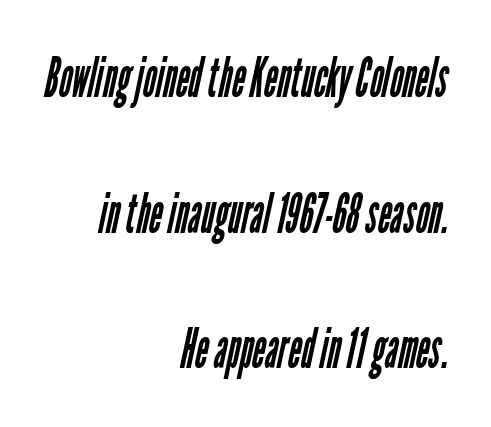
{"serif": "no", "bold": "no", "weight": "regular", "width": "condensed", "stroke_contrast": "low", "x_height": "medium", "monospaced": "no", "underline": "no", "align": "right", "line_spacing": "loose", "line_spacing_ratio": 2.42, "letter_spacing": "normal", "letter_spacing_em": 0.0, "glyph_px": 56}
